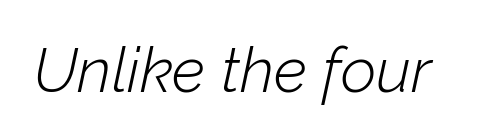
In terms of letterspacing, this is plain default setting. Decoration check: the copy has no underline. You could not count columns in this text — the font is proportionally spaced. The characters are drawn with everyday or finer stroke widths. If you drew a line through each stem, it would be angled.
